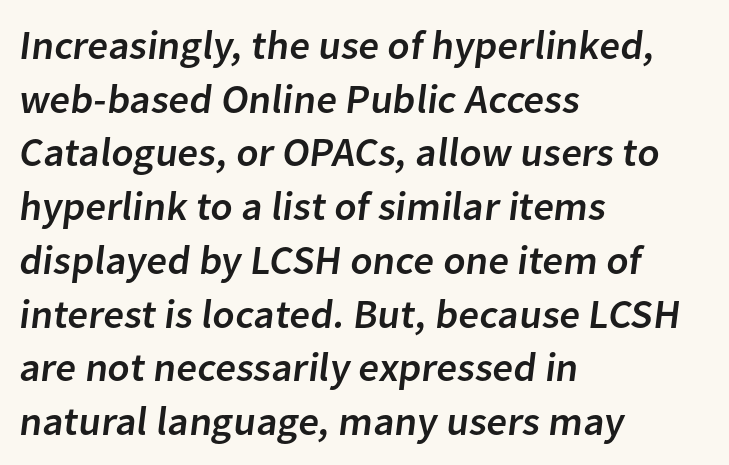
{"serif": "no", "width": "normal", "stroke_contrast": "low", "x_height": "medium", "monospaced": "no", "underline": "no", "align": "left", "line_spacing": "normal", "line_spacing_ratio": 1.31, "letter_spacing": "normal", "letter_spacing_em": 0.0, "glyph_px": 41}
